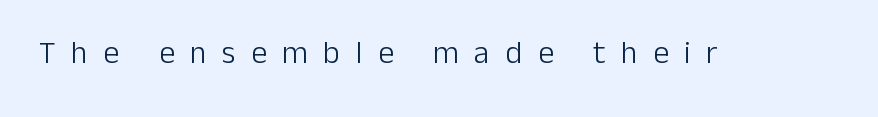
{"serif": "no", "italic": "no", "bold": "no", "weight": "light", "width": "normal", "stroke_contrast": "low", "x_height": "medium", "monospaced": "no", "underline": "no", "letter_spacing": "wide", "letter_spacing_em": 0.48, "glyph_px": 32}
